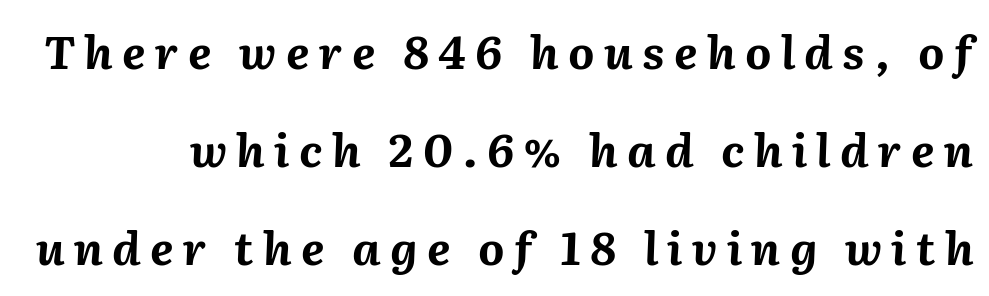
{"italic": "yes", "lean": "right", "slant_degrees": 2, "bold": "yes", "weight": "bold", "width": "normal", "stroke_contrast": "medium", "x_height": "medium", "monospaced": "no", "underline": "no", "line_spacing": "loose", "line_spacing_ratio": 2.18, "letter_spacing": "wide", "letter_spacing_em": 0.21, "glyph_px": 45}
